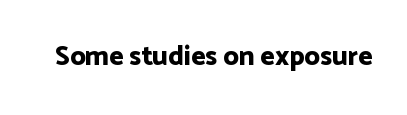
What stands out about the letter spacing? Nothing — it is the standard amount. No italicization has been applied; the sample stays upright. The gap between lines stays unmarked. Thick stems and heavy bowls — unmistakably bold.
